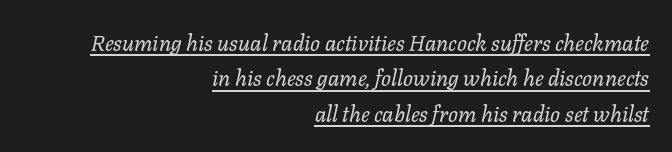
The image shows 22 px text type, italic (leaning right); set right-aligned, normal line spacing (1.61x), normal letter spacing, underlined.
